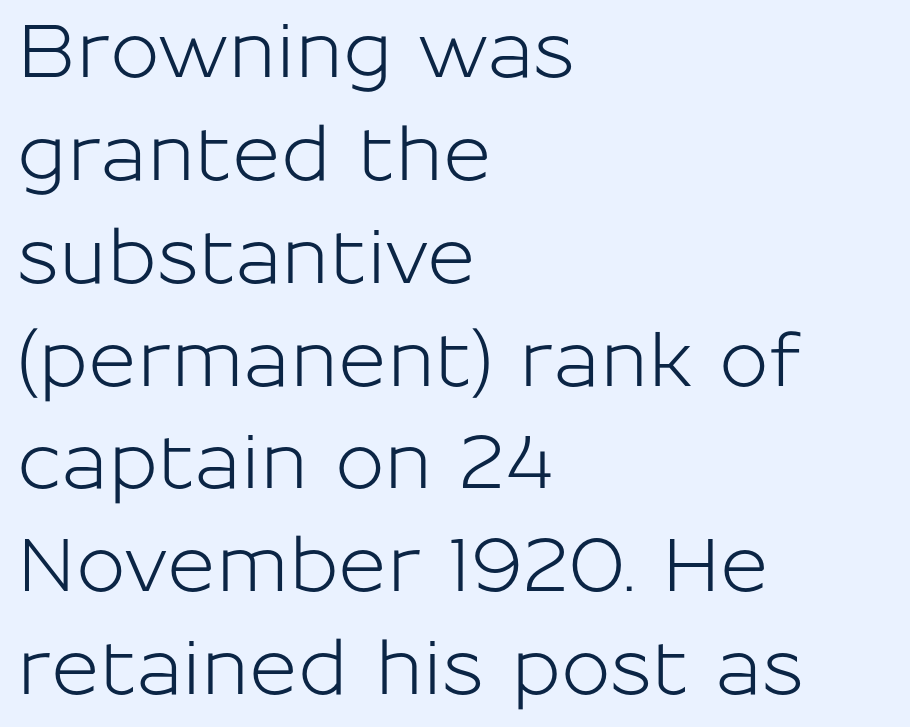
Q: Is the text italic (slanted)? A: No, it is upright.
Q: Is the typeface a serif or a sans-serif typeface? A: Sans-serif.
Q: Is the text underlined? A: No.
Q: How is the paragraph aligned? A: Left-aligned.
Q: Is the spacing between letters normal or unusually wide? A: Normal.
Q: Is the spacing between lines tight, normal or loose? A: Normal.
Q: Width (condensed, normal, or wide)? A: Normal.
Q: Stroke contrast? A: Low.
Q: x-height? A: Medium.
Q: Monospaced? A: No.
